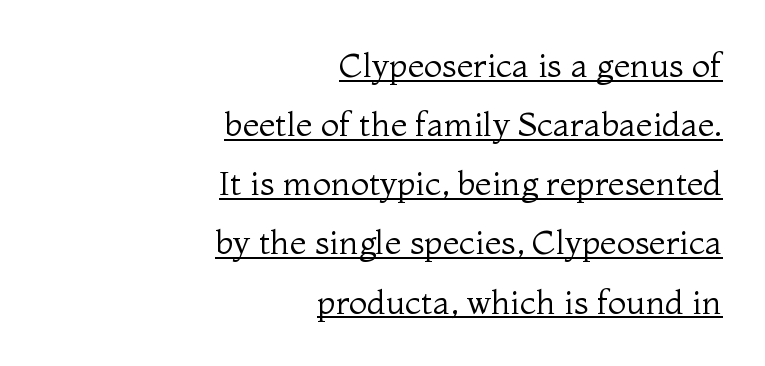
Q: Is the text bold? A: No.
Q: Is the text italic (slanted)? A: No, it is upright.
Q: Is the typeface a serif or a sans-serif typeface? A: Serif.
Q: Is the text underlined? A: Yes.
Q: How is the paragraph aligned? A: Right-aligned.
Q: Is the spacing between letters normal or unusually wide? A: Normal.
Q: Width (condensed, normal, or wide)? A: Normal.
Q: Stroke contrast? A: Medium.
Q: x-height? A: Medium.
Q: Monospaced? A: No.
